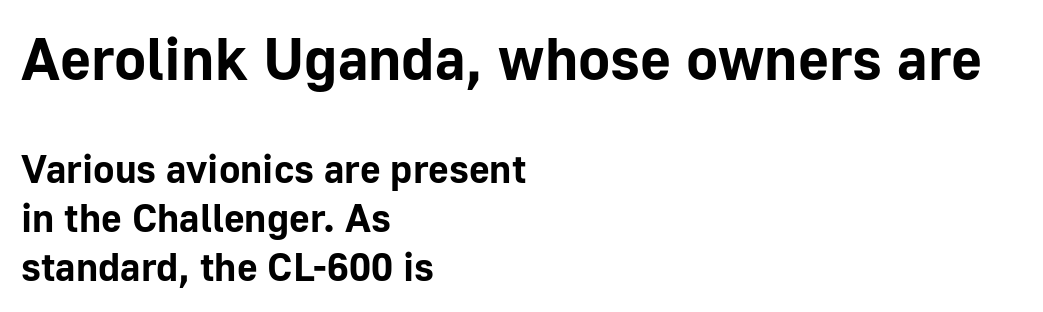
{"serif": "no", "italic": "no", "bold": "yes", "weight": "bold", "width": "normal", "stroke_contrast": "low", "x_height": "medium", "monospaced": "no", "underline": "no", "align": "left", "line_spacing_ratio": 1.23, "letter_spacing": "normal", "letter_spacing_em": 0.0, "larger_block": "first", "size_ratio": 1.5, "glyph_px": 60}
